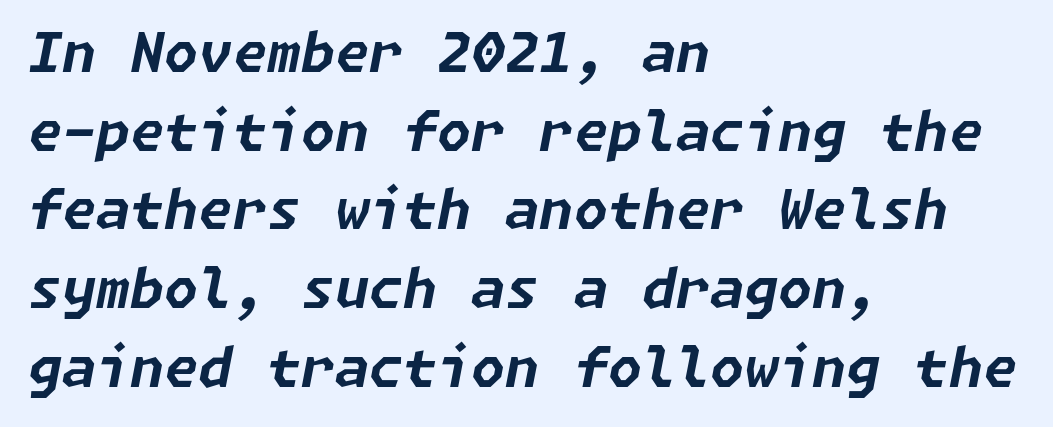
{"italic": "yes", "lean": "right", "slant_degrees": 11, "bold": "yes", "weight": "bold", "width": "normal", "stroke_contrast": "low", "x_height": "medium", "underline": "no", "align": "left", "line_spacing": "normal", "line_spacing_ratio": 1.43, "letter_spacing": "normal", "letter_spacing_em": 0.0, "glyph_px": 55}
